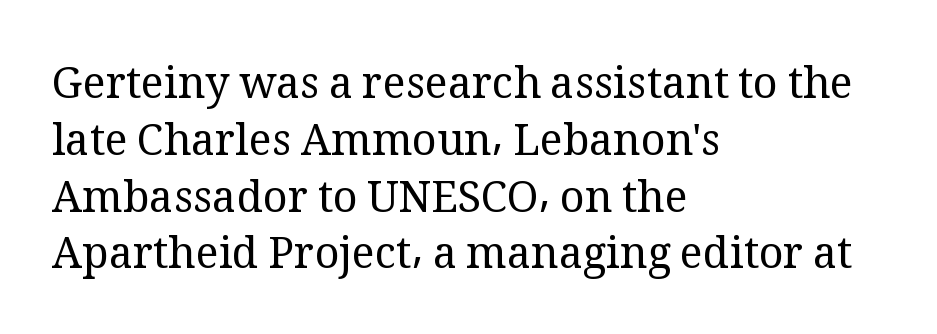
Note the varied advance widths — an 'i' is clearly narrower than an 'm'. You can tell from the footed stems that serif type was used. Reading down the block, your eye returns to a fixed left position each line. The axis of the letterforms is exactly vertical.
